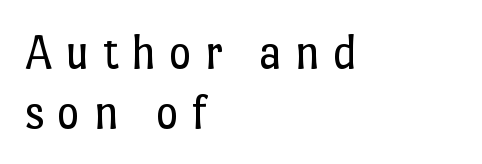
{"italic": "no", "bold": "no", "weight": "regular", "width": "normal", "stroke_contrast": "low", "x_height": "medium", "monospaced": "no", "underline": "no", "align": "left", "line_spacing_ratio": 1.22, "letter_spacing": "wide", "letter_spacing_em": 0.26, "glyph_px": 49}
